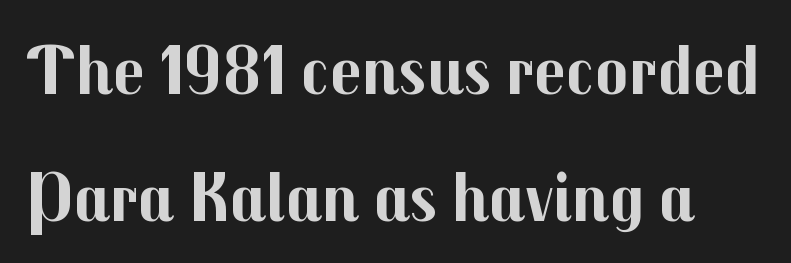
The image shows 70 px bold sans-serif type, upright; set line spacing 1.82x, normal letter spacing, not underlined; medium stroke contrast and a medium x-height.
